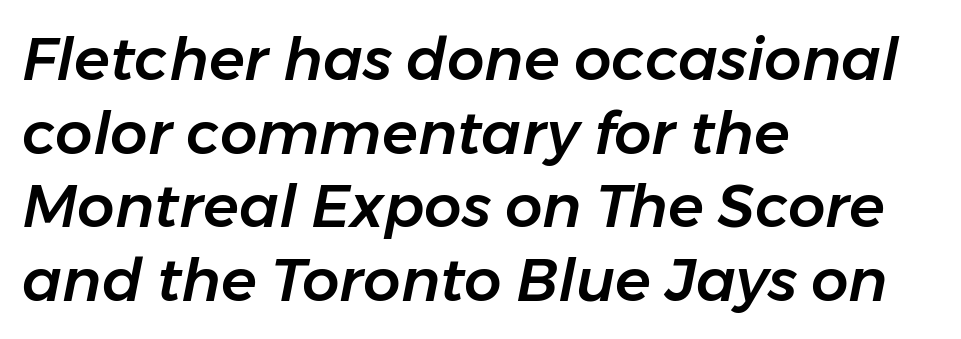
The image shows 59 px text type, italic (leaning right); set left-aligned, normal line spacing (1.25x), normal letter spacing, not underlined; low stroke contrast and a medium x-height.
